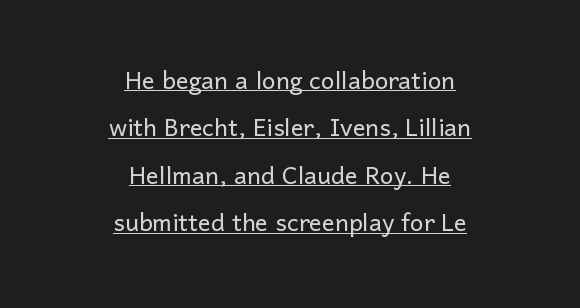
Every row of glyphs is offset so its center matches the block's center. Tracking here is standard; glyphs follow each other at the usual distance. The typesetter has applied underlining to the passage shown. Here the designer chose a conventional face with non-uniform glyph widths. The block of text has a typical density, with ordinary space between rows. Typographically, this falls in the sans-serif category.
